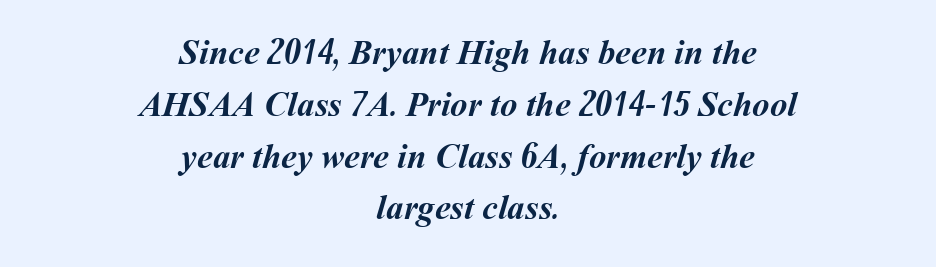
Q: Is the text bold? A: Yes.
Q: Is the text underlined? A: No.
Q: How is the paragraph aligned? A: Centered.
Q: Is the spacing between letters normal or unusually wide? A: Normal.
Q: Is the spacing between lines tight, normal or loose? A: Normal.
Q: Width (condensed, normal, or wide)? A: Normal.
Q: Stroke contrast? A: Medium.
Q: x-height? A: Medium.
Q: Monospaced? A: No.
